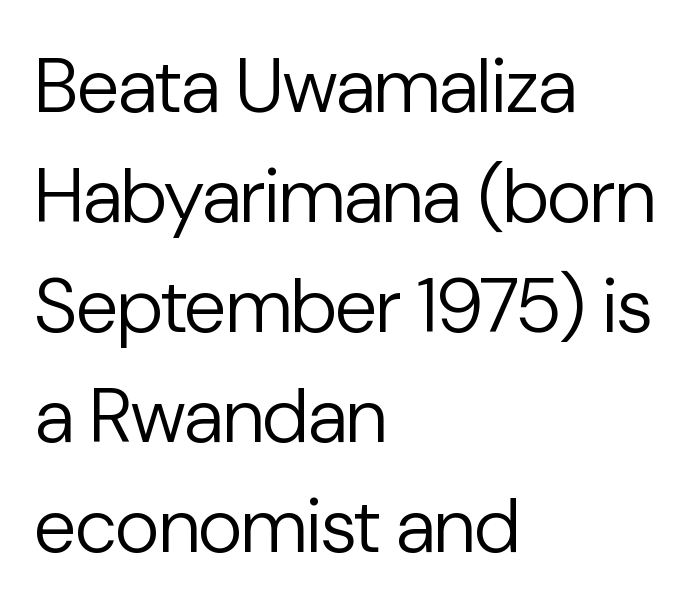
{"serif": "no", "italic": "no", "bold": "no", "weight": "regular", "width": "normal", "stroke_contrast": "low", "x_height": "medium", "monospaced": "no", "underline": "no", "align": "left", "line_spacing": "normal", "line_spacing_ratio": 1.43, "letter_spacing": "normal", "letter_spacing_em": 0.0, "glyph_px": 77}
